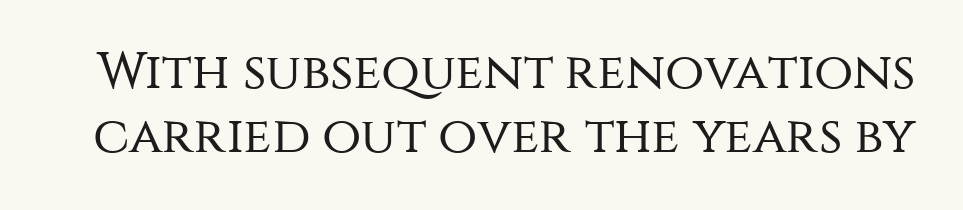
The image shows 51 px regular-weight sans-serif type, upright; set normal line spacing (1.25x), normal letter spacing, not underlined; medium stroke contrast and a large x-height.
